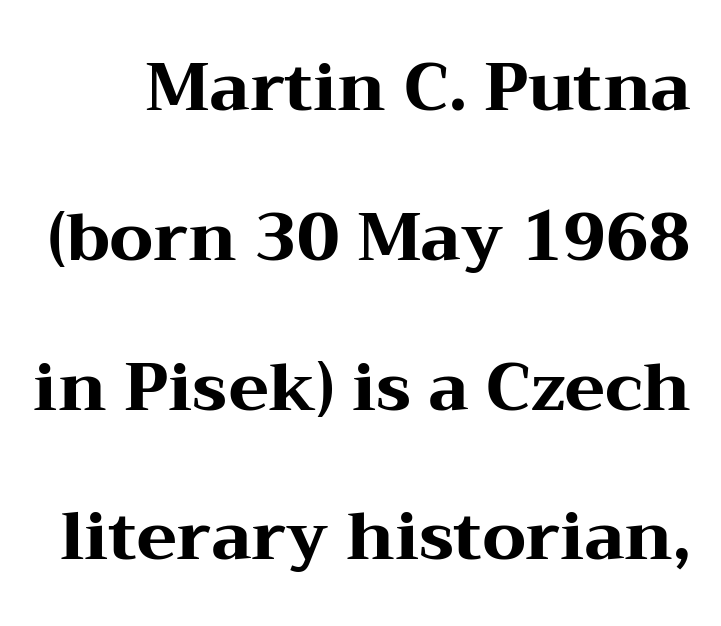
{"serif": "yes", "italic": "no", "bold": "yes", "weight": "heavy", "width": "wide", "stroke_contrast": "medium", "x_height": "medium", "monospaced": "no", "underline": "no", "line_spacing": "loose", "line_spacing_ratio": 2.27, "letter_spacing": "normal", "letter_spacing_em": 0.0, "glyph_px": 66}
